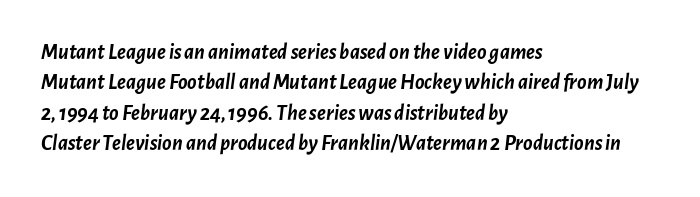
{"italic": "yes", "lean": "right", "slant_degrees": 7, "bold": "yes", "underline": "no", "align": "left", "line_spacing": "normal", "line_spacing_ratio": 1.38, "letter_spacing": "normal", "letter_spacing_em": 0.0, "glyph_px": 22}
